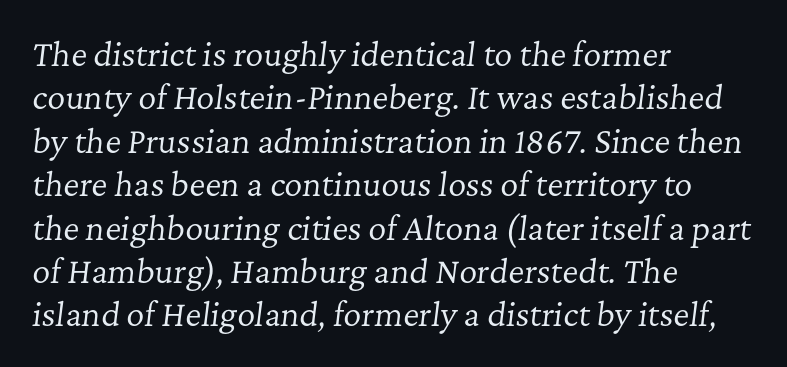
Q: Is the text bold? A: No.
Q: Is the text italic (slanted)? A: Yes, it leans right by about 7 degrees.
Q: Is the typeface a serif or a sans-serif typeface? A: Serif.
Q: Is the text underlined? A: No.
Q: How is the paragraph aligned? A: Left-aligned.
Q: Is the spacing between letters normal or unusually wide? A: Normal.
Q: Is the spacing between lines tight, normal or loose? A: Normal.
Q: Width (condensed, normal, or wide)? A: Normal.
Q: Stroke contrast? A: Low.
Q: x-height? A: Medium.
Q: Monospaced? A: No.
